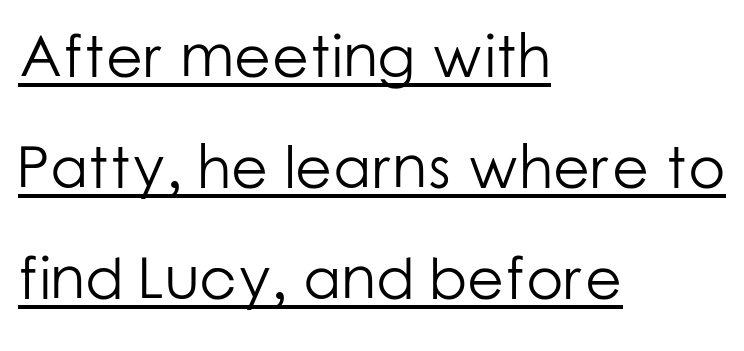
{"serif": "no", "italic": "no", "bold": "no", "weight": "light", "width": "normal", "stroke_contrast": "low", "x_height": "medium", "monospaced": "no", "underline": "yes", "align": "left", "line_spacing_ratio": 1.85, "letter_spacing": "normal", "letter_spacing_em": 0.0, "glyph_px": 60}
